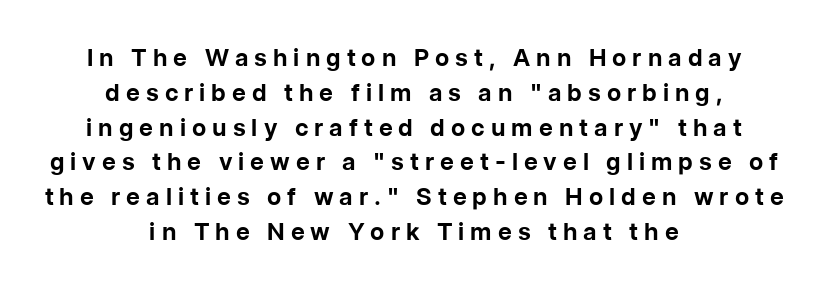
Q: Is the text bold? A: Yes.
Q: Is the text italic (slanted)? A: No, it is upright.
Q: Is the text underlined? A: No.
Q: How is the paragraph aligned? A: Centered.
Q: Is the spacing between letters normal or unusually wide? A: Unusually wide.
Q: Is the spacing between lines tight, normal or loose? A: Normal.
